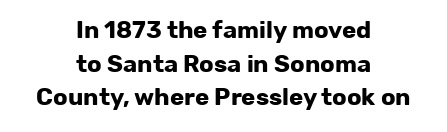
The image shows 24 px bold type, upright; set centered, normal line spacing (1.4x), normal letter spacing, not underlined.
